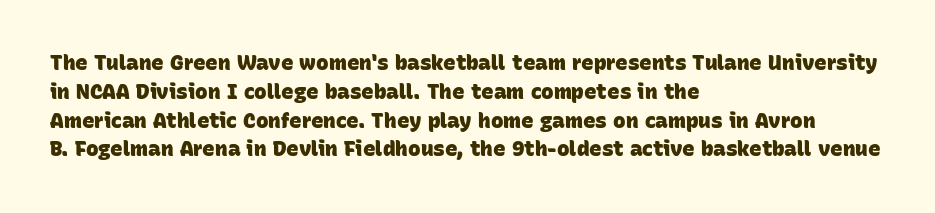
{"bold": "yes", "underline": "no", "align": "left", "line_spacing": "normal", "line_spacing_ratio": 1.37, "letter_spacing": "normal", "letter_spacing_em": 0.0, "glyph_px": 21}
